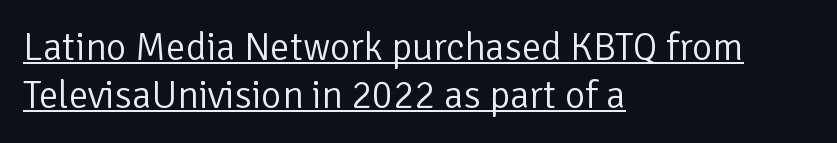
{"serif": "no", "italic": "no", "bold": "no", "weight": "light", "width": "normal", "stroke_contrast": "low", "x_height": "medium", "monospaced": "no", "underline": "yes", "align": "left", "line_spacing_ratio": 1.23, "letter_spacing": "normal", "letter_spacing_em": 0.0, "glyph_px": 39}
